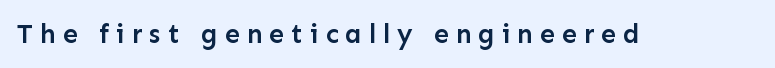
The image shows 27 px text type, upright; set unusually wide letter spacing (+0.25 em), not underlined.
